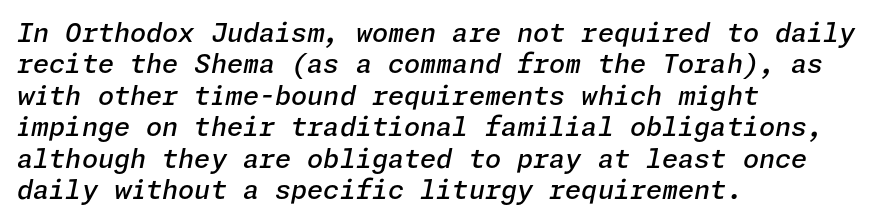
Q: Is the text bold? A: Semi-bold.
Q: Is the text italic (slanted)? A: Yes, it leans right by about 11 degrees.
Q: Is the text underlined? A: No.
Q: How is the paragraph aligned? A: Left-aligned.
Q: Is the spacing between letters normal or unusually wide? A: Normal.
